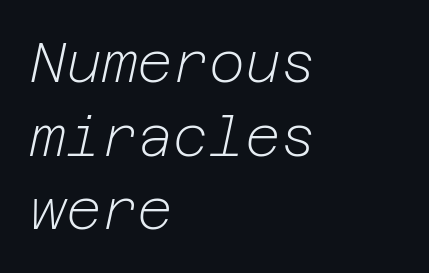
Q: Is the text bold? A: No.
Q: Is the text italic (slanted)? A: Yes, it leans right by about 12 degrees.
Q: Is the text underlined? A: No.
Q: How is the paragraph aligned? A: Left-aligned.
Q: Is the spacing between letters normal or unusually wide? A: Normal.
Q: Is the spacing between lines tight, normal or loose? A: Normal.
Q: Width (condensed, normal, or wide)? A: Normal.
Q: Stroke contrast? A: Low.
Q: x-height? A: Medium.
